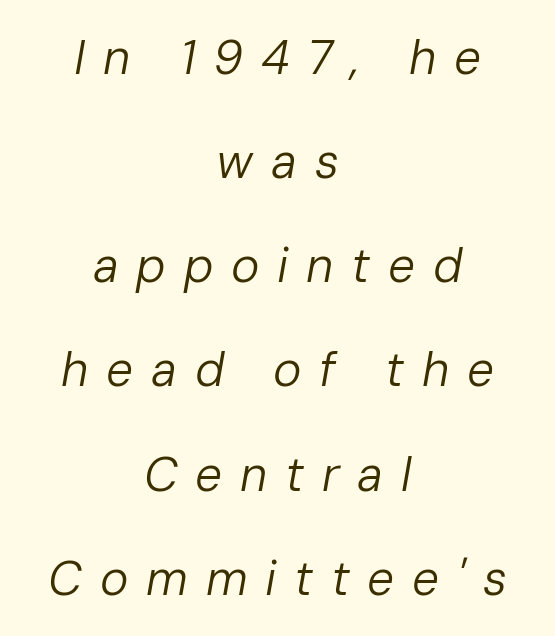
Q: Is the text bold? A: No.
Q: Is the text italic (slanted)? A: Yes, it leans right by about 10 degrees.
Q: Is the text underlined? A: No.
Q: How is the paragraph aligned? A: Centered.
Q: Is the spacing between letters normal or unusually wide? A: Unusually wide.
Q: Is the spacing between lines tight, normal or loose? A: Loose.
Q: Width (condensed, normal, or wide)? A: Normal.
Q: Stroke contrast? A: Low.
Q: x-height? A: Medium.
Q: Monospaced? A: No.
